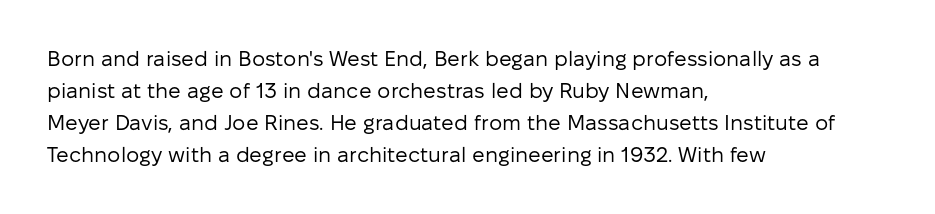
The image shows 21 px text type, upright; set left-aligned, normal line spacing (1.53x), normal letter spacing, not underlined.
